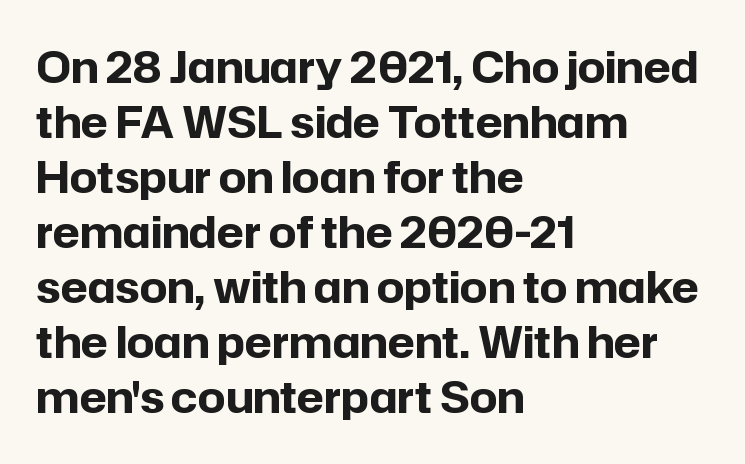
The image shows 43 px bold sans-serif type, upright; set left-aligned, normal line spacing (1.28x), normal letter spacing, not underlined; low stroke contrast and a medium x-height.
